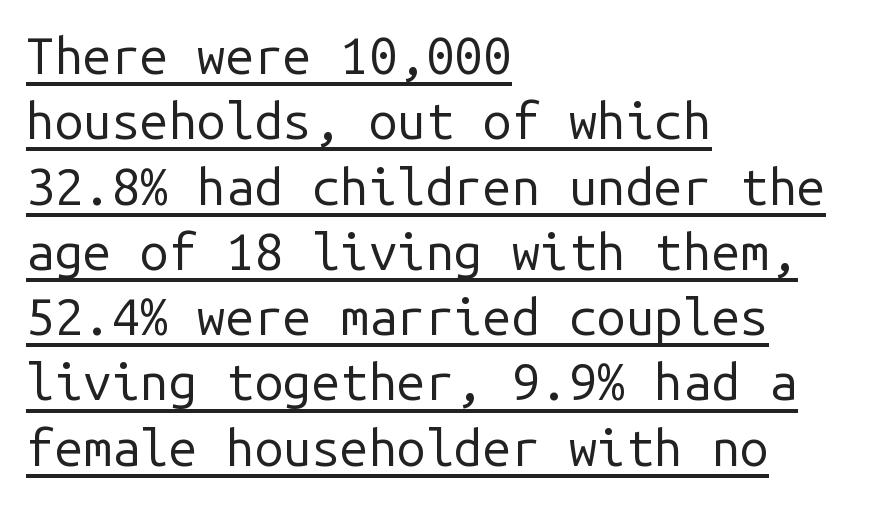
Q: Is the text bold? A: No.
Q: Is the text italic (slanted)? A: No, it is upright.
Q: Is the typeface a serif or a sans-serif typeface? A: Sans-serif.
Q: Is the text underlined? A: Yes.
Q: How is the paragraph aligned? A: Left-aligned.
Q: Is the spacing between letters normal or unusually wide? A: Normal.
Q: Is the spacing between lines tight, normal or loose? A: Normal.
Q: Width (condensed, normal, or wide)? A: Normal.
Q: Stroke contrast? A: Low.
Q: x-height? A: Medium.
Q: Monospaced? A: Yes.
